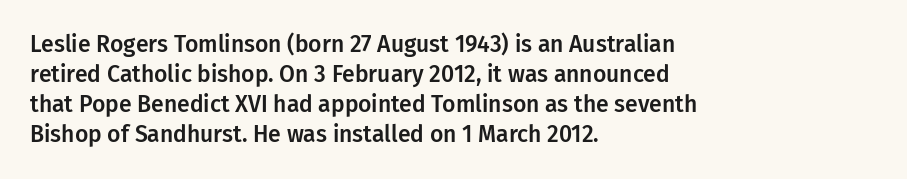
Q: Is the text italic (slanted)? A: No, it is upright.
Q: Is the text underlined? A: No.
Q: How is the paragraph aligned? A: Left-aligned.
Q: Is the spacing between letters normal or unusually wide? A: Normal.
Q: Is the spacing between lines tight, normal or loose? A: Normal.
